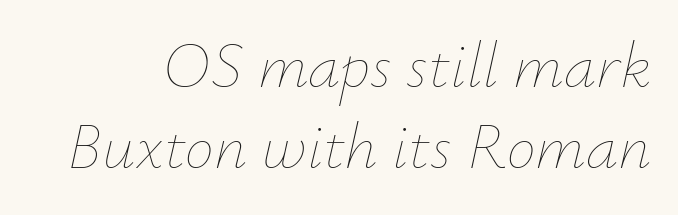
{"italic": "yes", "lean": "right", "slant_degrees": 12, "bold": "no", "weight": "thin", "width": "normal", "stroke_contrast": "low", "x_height": "small", "monospaced": "no", "underline": "no", "line_spacing": "normal", "line_spacing_ratio": 1.25, "letter_spacing": "normal", "letter_spacing_em": 0.0, "glyph_px": 65}
